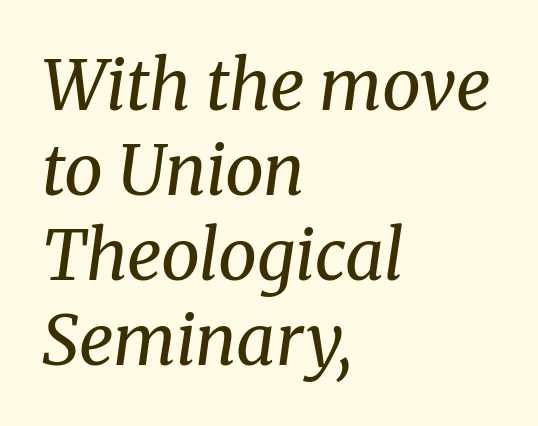
These glyphs show unthickened strokes, regular width or finer. Regarding serifs, this sample has them. Varying glyph widths throughout — classic text-font behaviour. These lines were composed using italics.
